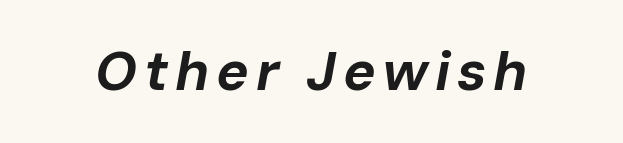
Proportional: the letters do not fall into vertical columns. I'd describe the lettering as bold — thick and assertive. These lines were composed using italics. The words here are not underlined.
